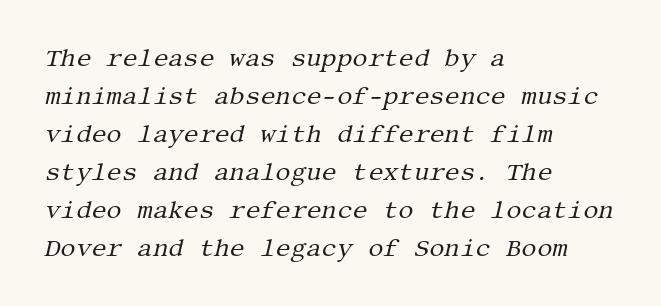
Q: Is the text bold? A: No.
Q: Is the text italic (slanted)? A: Yes, it leans right by about 13 degrees.
Q: Is the text underlined? A: No.
Q: How is the paragraph aligned? A: Left-aligned.
Q: Is the spacing between letters normal or unusually wide? A: Normal.
Q: Is the spacing between lines tight, normal or loose? A: Normal.
